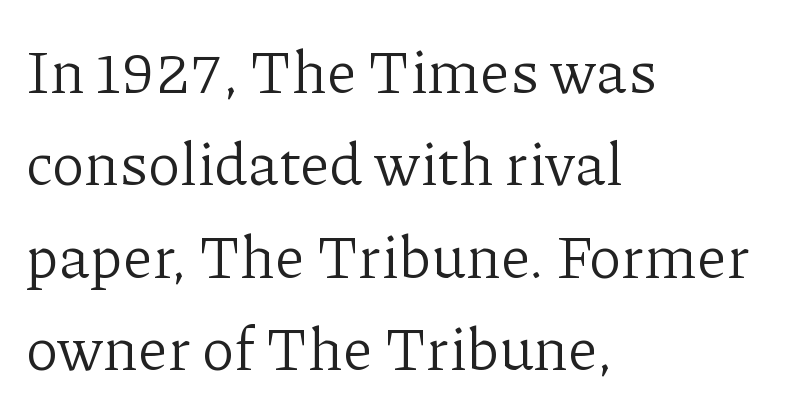
Left-aligned paragraph, ragged on the right. Are there feet on the stems? There are — it's a serif. Weight: regular or lighter. Is the letter spacing exaggerated? No — it looks like the ordinary default.
